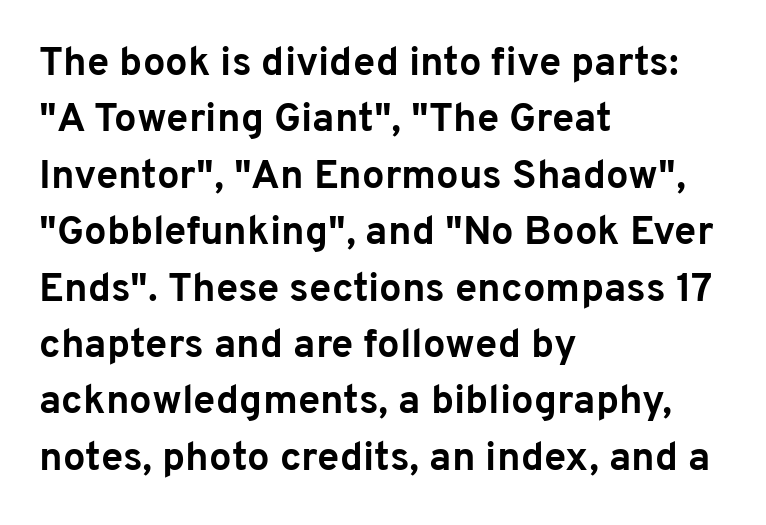
The rendering uses natural spacing where letterforms have individual widths. How heavy is the stroke? Heavy — this is a bold. The baseline area is clear. Normally led — the rows are evenly, conventionally spaced. Observe the ordinary spacing: letters are neighbours, not strangers.
